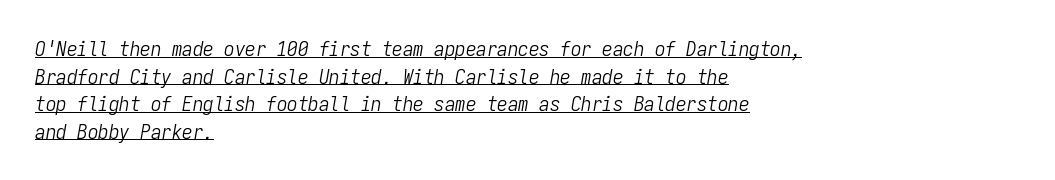
This is underlined copy, the kind a proofreader might mark for attention. The passage shown is not bold in any degree. Caption: standard tracking, unaltered. The rendering uses a moderate line-height, typical for paragraphs. Line starts are locked; line ends wander.
